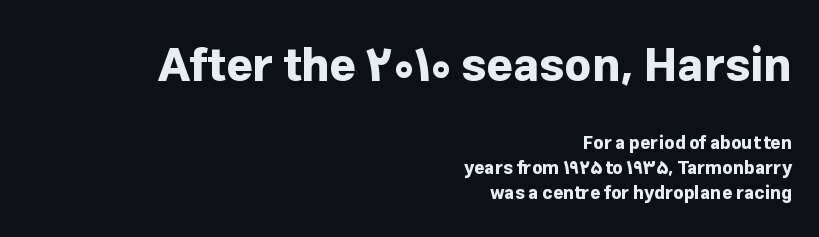
Q: Is the text bold? A: Yes.
Q: Is the text italic (slanted)? A: No, it is upright.
Q: Is the typeface a serif or a sans-serif typeface? A: Sans-serif.
Q: Is the text underlined? A: No.
Q: How is the paragraph aligned? A: Right-aligned.
Q: Is the spacing between letters normal or unusually wide? A: Normal.
Q: Is the spacing between lines tight, normal or loose? A: Normal.
Q: Which block of text is set in a larger size, the first (top) or the second (bottom)? A: The first (top) one.
Q: Width (condensed, normal, or wide)? A: Normal.
Q: Stroke contrast? A: Low.
Q: x-height? A: Medium.
Q: Monospaced? A: No.
